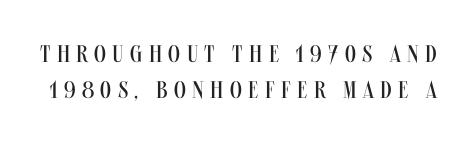
The image shows 24 px text type, upright; set normal line spacing (1.51x), unusually wide letter spacing (+0.27 em), not underlined.
